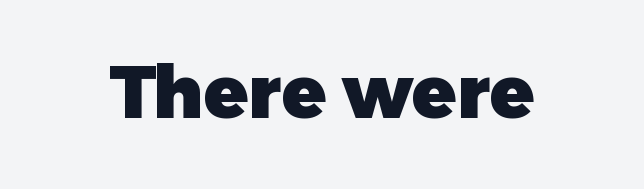
Q: Is the text bold? A: Yes.
Q: Is the text italic (slanted)? A: No, it is upright.
Q: Is the typeface a serif or a sans-serif typeface? A: Sans-serif.
Q: Is the text underlined? A: No.
Q: Is the spacing between letters normal or unusually wide? A: Normal.
Q: Width (condensed, normal, or wide)? A: Normal.
Q: Stroke contrast? A: Low.
Q: x-height? A: Medium.
Q: Monospaced? A: No.
